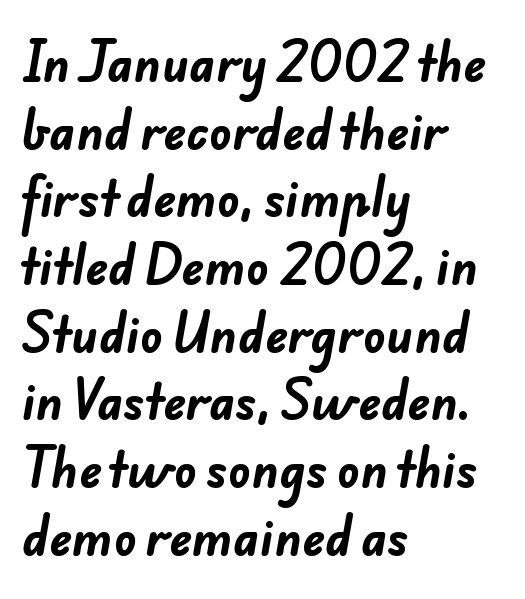
Nothing sits at the stroke ends, so this counts as sans-serif. The gaps between neighbouring characters are ordinary and unremarkable. You could not count columns in this text — the font is proportionally spaced. The typesetting leans heavy: a genuine bold. Regular leading. Which margin do the lines hug? The left one — the right edge is uneven.
